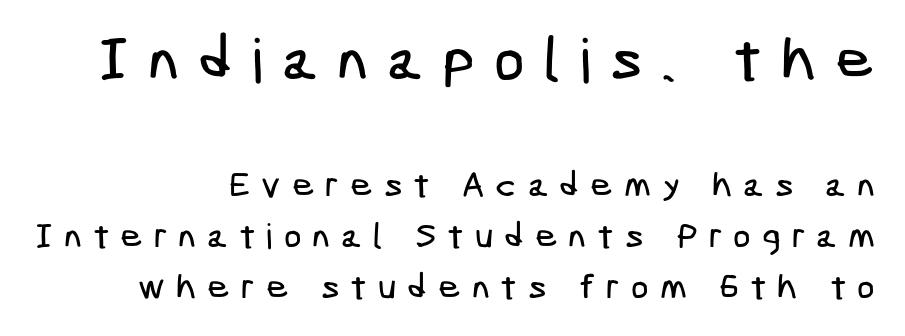
The type is letterspaced generously, with wide tracking. Bigger letters appear in the top chunk; the bottom chunk is reduced. All the whitespace from short lines collects on the left. The baseline area is clear.
